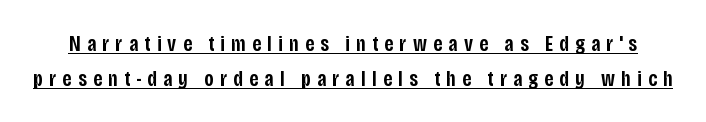
The image shows 22 px text type, upright; set normal line spacing (1.58x), unusually wide letter spacing (+0.28 em), underlined.
